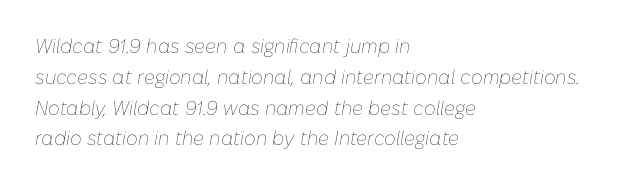
Q: Is the text bold? A: No.
Q: Is the text italic (slanted)? A: Yes, it leans right by about 10 degrees.
Q: Is the text underlined? A: No.
Q: How is the paragraph aligned? A: Left-aligned.
Q: Is the spacing between letters normal or unusually wide? A: Normal.
Q: Is the spacing between lines tight, normal or loose? A: Normal.
